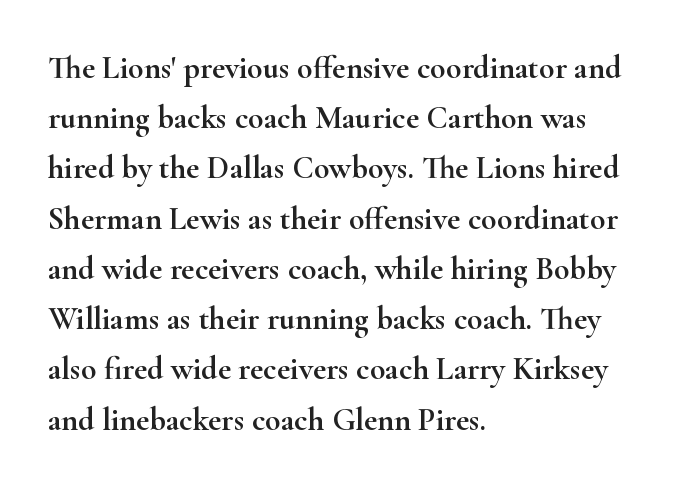
The image shows 32 px wide serif type, upright; set left-aligned, normal line spacing (1.57x), normal letter spacing, not underlined; high stroke contrast and a small x-height.
